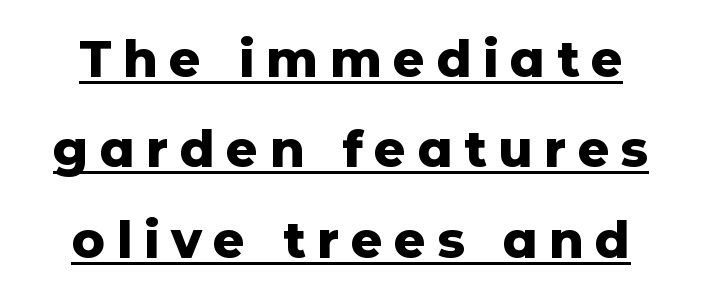
The image shows 50 px heavy sans-serif type, upright; set line spacing 1.81x, unusually wide letter spacing (+0.23 em), underlined; low stroke contrast and a medium x-height.
